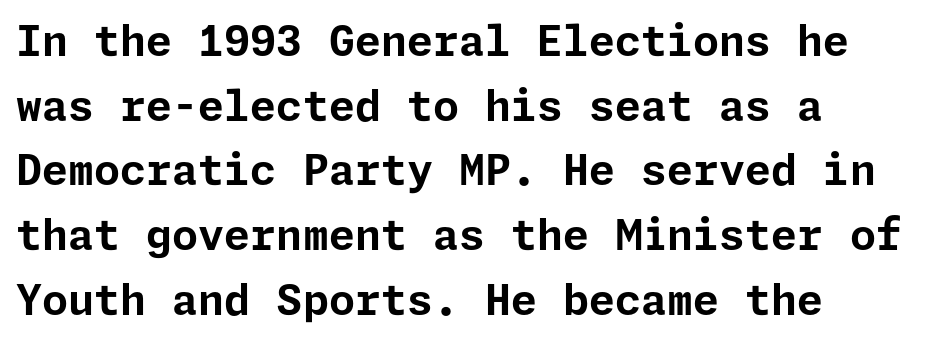
This is the regular roman posture of the typeface. Baseline-to-baseline distance is the conventional proportion of letter height. Left-aligned paragraph, ragged on the right. Descenders are the only things crossing below the line.
